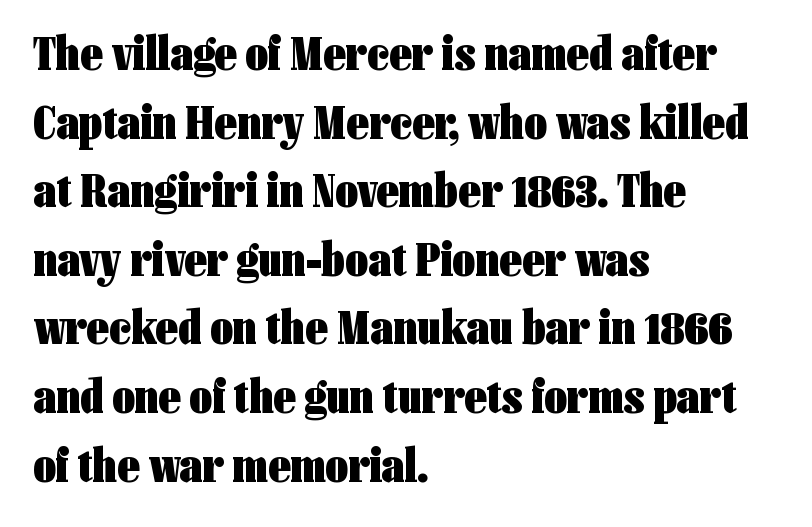
Q: Is the text bold? A: Yes.
Q: Is the text italic (slanted)? A: No, it is upright.
Q: Is the typeface a serif or a sans-serif typeface? A: Sans-serif.
Q: Is the text underlined? A: No.
Q: How is the paragraph aligned? A: Left-aligned.
Q: Is the spacing between letters normal or unusually wide? A: Normal.
Q: Is the spacing between lines tight, normal or loose? A: Normal.
Q: Width (condensed, normal, or wide)? A: Condensed.
Q: Stroke contrast? A: Low.
Q: x-height? A: Medium.
Q: Monospaced? A: No.
